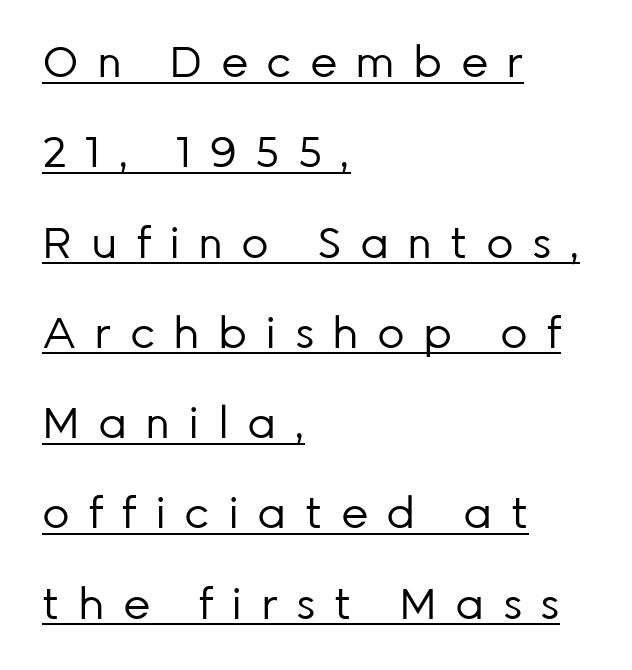
Q: Is the text bold? A: No.
Q: Is the text italic (slanted)? A: No, it is upright.
Q: Is the typeface a serif or a sans-serif typeface? A: Sans-serif.
Q: Is the text underlined? A: Yes.
Q: How is the paragraph aligned? A: Left-aligned.
Q: Is the spacing between letters normal or unusually wide? A: Unusually wide.
Q: Is the spacing between lines tight, normal or loose? A: Loose.
Q: Width (condensed, normal, or wide)? A: Normal.
Q: Stroke contrast? A: Low.
Q: x-height? A: Medium.
Q: Monospaced? A: No.
